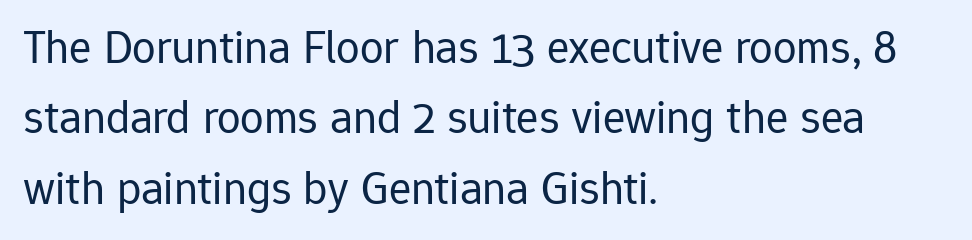
The image shows 47 px regular-weight sans-serif type, upright; set left-aligned, normal line spacing (1.5x), normal letter spacing, not underlined; low stroke contrast and a medium x-height.
